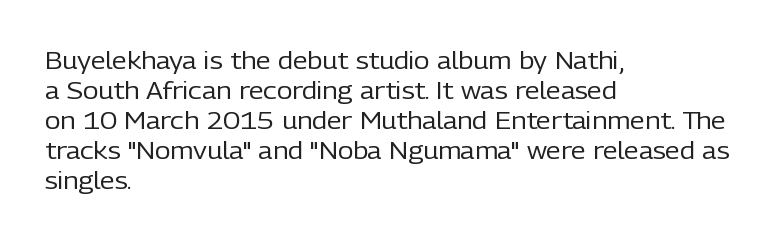
The image shows 24 px text type, upright; set left-aligned, normal line spacing (1.25x), normal letter spacing, not underlined.
